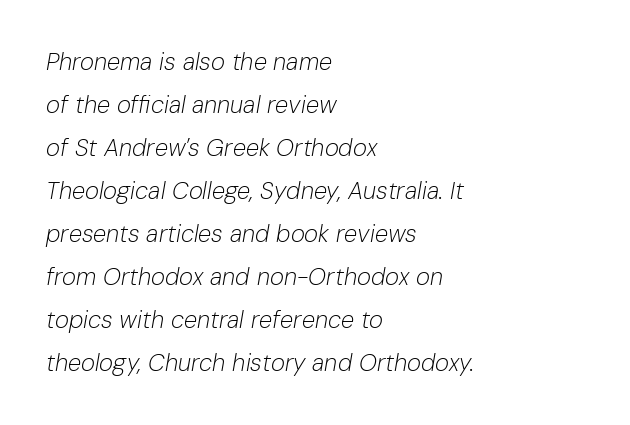
Q: Is the text bold? A: No.
Q: Is the text italic (slanted)? A: Yes, it leans right by about 10 degrees.
Q: Is the text underlined? A: No.
Q: How is the paragraph aligned? A: Left-aligned.
Q: Is the spacing between letters normal or unusually wide? A: Normal.
